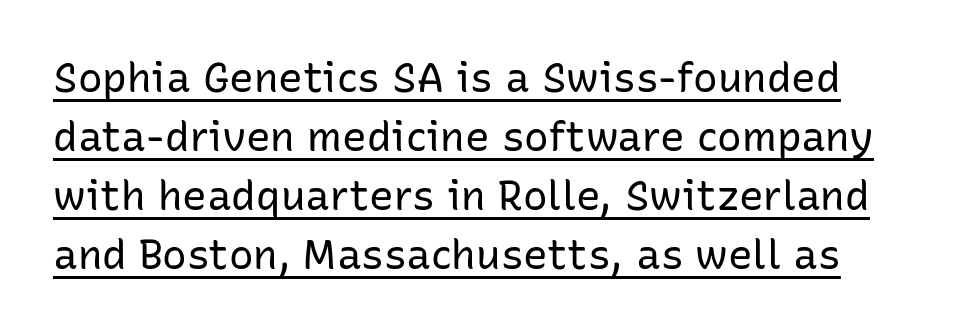
Q: Is the text bold? A: No.
Q: Is the text italic (slanted)? A: No, it is upright.
Q: Is the typeface a serif or a sans-serif typeface? A: Sans-serif.
Q: Is the text underlined? A: Yes.
Q: Is the spacing between letters normal or unusually wide? A: Normal.
Q: Is the spacing between lines tight, normal or loose? A: Normal.
Q: Width (condensed, normal, or wide)? A: Normal.
Q: Stroke contrast? A: Low.
Q: x-height? A: Medium.
Q: Monospaced? A: No.
